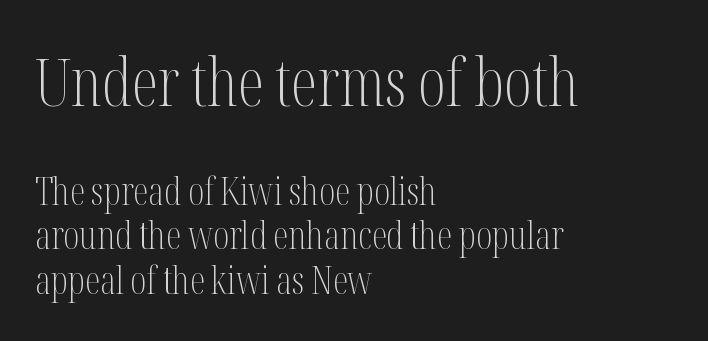
The image shows 66 px light, condensed serif type, upright; set left-aligned, line spacing 1.16x, normal letter spacing, not underlined; the first (top) block is 1.74x larger; medium stroke contrast and a medium x-height.
